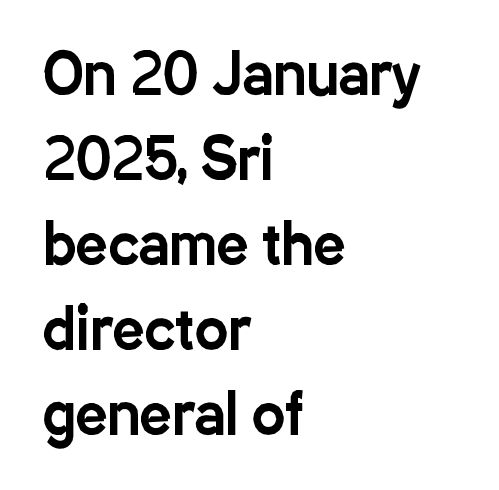
Q: Is the text italic (slanted)? A: No, it is upright.
Q: Is the typeface a serif or a sans-serif typeface? A: Sans-serif.
Q: Is the text underlined? A: No.
Q: How is the paragraph aligned? A: Left-aligned.
Q: Is the spacing between letters normal or unusually wide? A: Normal.
Q: Is the spacing between lines tight, normal or loose? A: Normal.
Q: Width (condensed, normal, or wide)? A: Condensed.
Q: Stroke contrast? A: Low.
Q: x-height? A: Medium.
Q: Monospaced? A: No.
